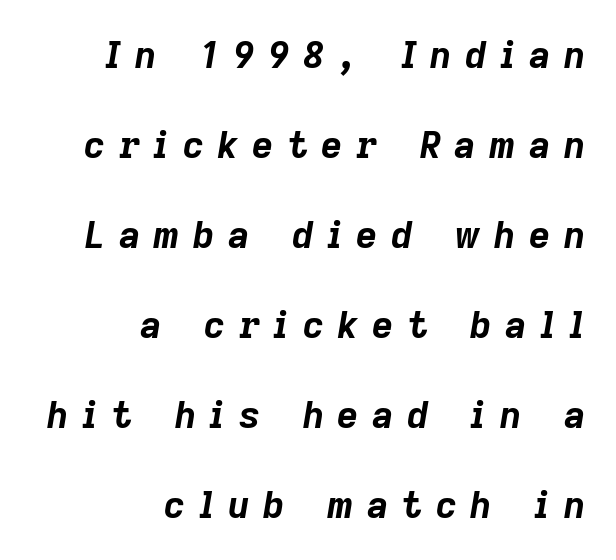
Typeset ragged left — the right edge is the straight one. Each letter keeps its own natural width here, so spacing adapts to shape. Characters follow at a spacing far wider than the type designer built in. Compared with ordinary roman type, these characters are visibly tilted. The font is running at its bold setting. A great deal of white space separates one row of letters from the next.
